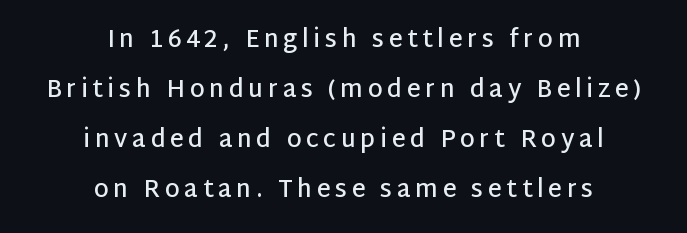
{"italic": "no", "bold": "semi", "underline": "no", "align": "center", "line_spacing": "loose", "line_spacing_ratio": 2.08, "glyph_px": 24}
